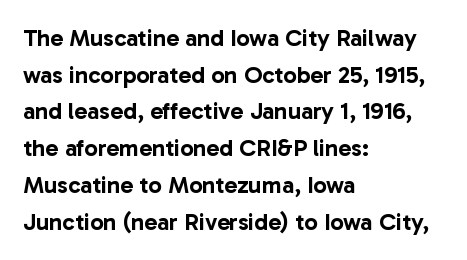
The image shows 24 px text type, upright; set left-aligned, normal line spacing (1.53x), normal letter spacing, not underlined.
